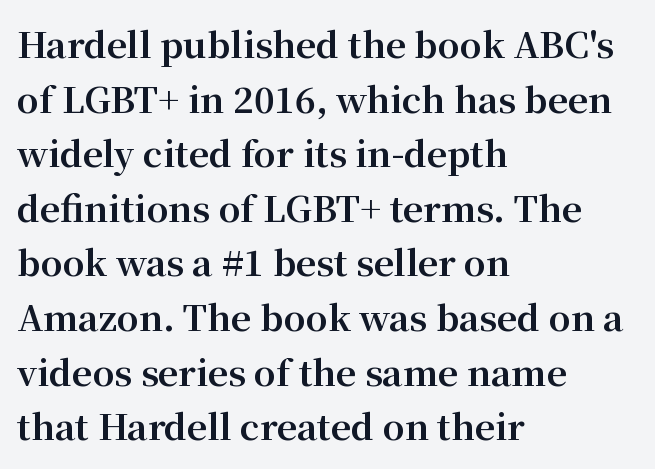
Classification — serif. Quick note: not italic, upright. The paragraph shown leans on its left margin. The face used here has the dense, thick strokes of a bold. Rule under the text: the space is simply empty. The face used here is proportionally spaced, like ordinary book or web type.
